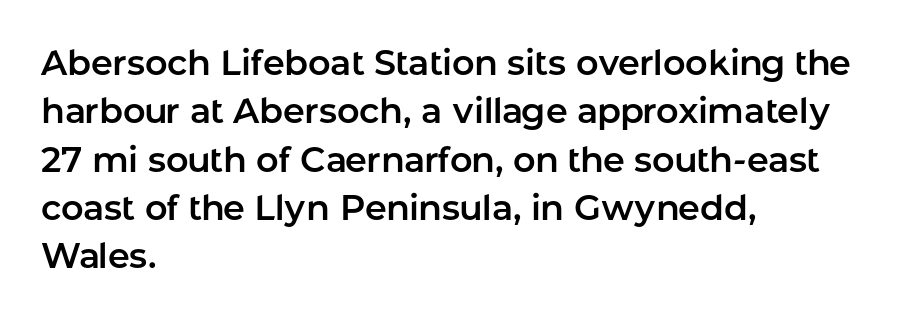
{"serif": "no", "italic": "no", "width": "normal", "stroke_contrast": "low", "x_height": "medium", "monospaced": "no", "underline": "no", "align": "left", "line_spacing": "normal", "line_spacing_ratio": 1.38, "letter_spacing": "normal", "letter_spacing_em": 0.0, "glyph_px": 35}
